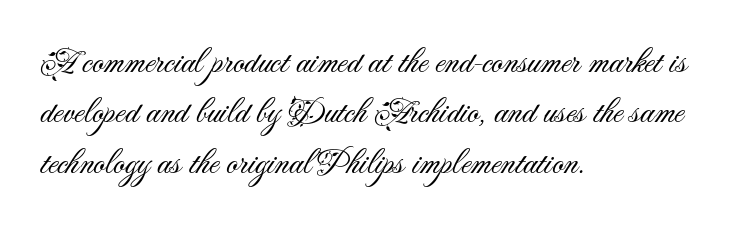
{"serif": "no", "bold": "no", "weight": "light", "width": "normal", "stroke_contrast": "medium", "x_height": "small", "monospaced": "no", "underline": "no", "align": "left", "line_spacing": "normal", "line_spacing_ratio": 1.4, "letter_spacing": "normal", "letter_spacing_em": 0.0, "glyph_px": 36}
